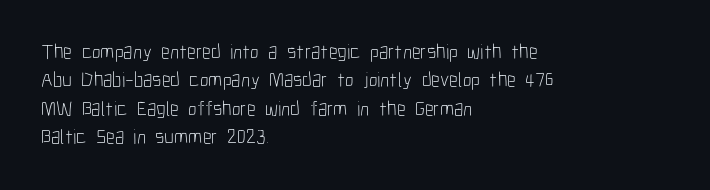
Q: Is the text bold? A: No.
Q: Is the text italic (slanted)? A: No, it is upright.
Q: Is the text underlined? A: No.
Q: How is the paragraph aligned? A: Left-aligned.
Q: Is the spacing between letters normal or unusually wide? A: Normal.
Q: Is the spacing between lines tight, normal or loose? A: Normal.
